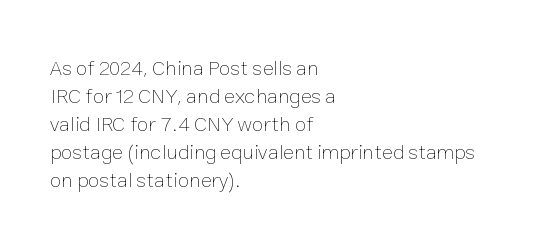
The image shows 21 px text type, upright; set left-aligned, normal line spacing (1.33x), normal letter spacing, not underlined.
